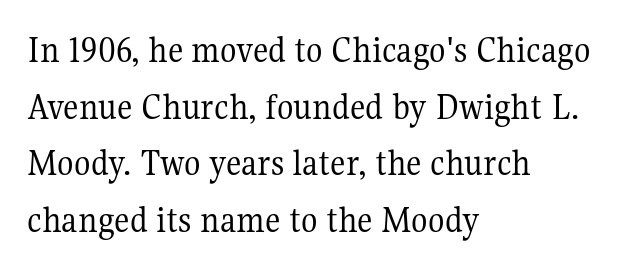
The image shows 38 px regular-weight serif type, upright; set left-aligned, normal line spacing (1.49x), normal letter spacing, not underlined; medium stroke contrast and a medium x-height.
